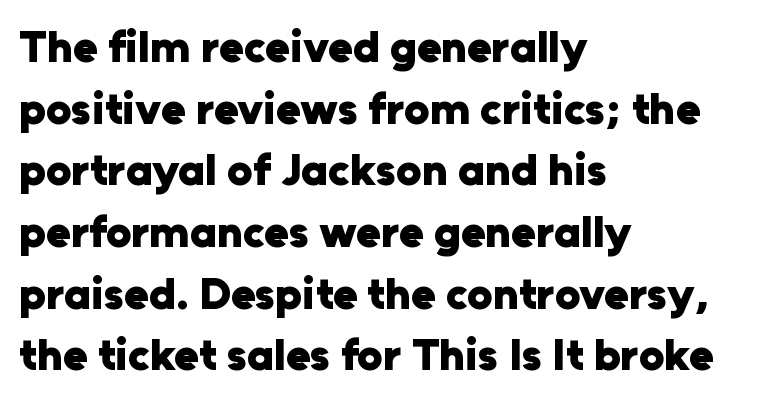
{"serif": "no", "italic": "no", "bold": "yes", "weight": "heavy", "width": "normal", "stroke_contrast": "low", "x_height": "medium", "monospaced": "no", "underline": "no", "align": "left", "line_spacing": "normal", "line_spacing_ratio": 1.37, "letter_spacing": "normal", "letter_spacing_em": 0.0, "glyph_px": 45}
